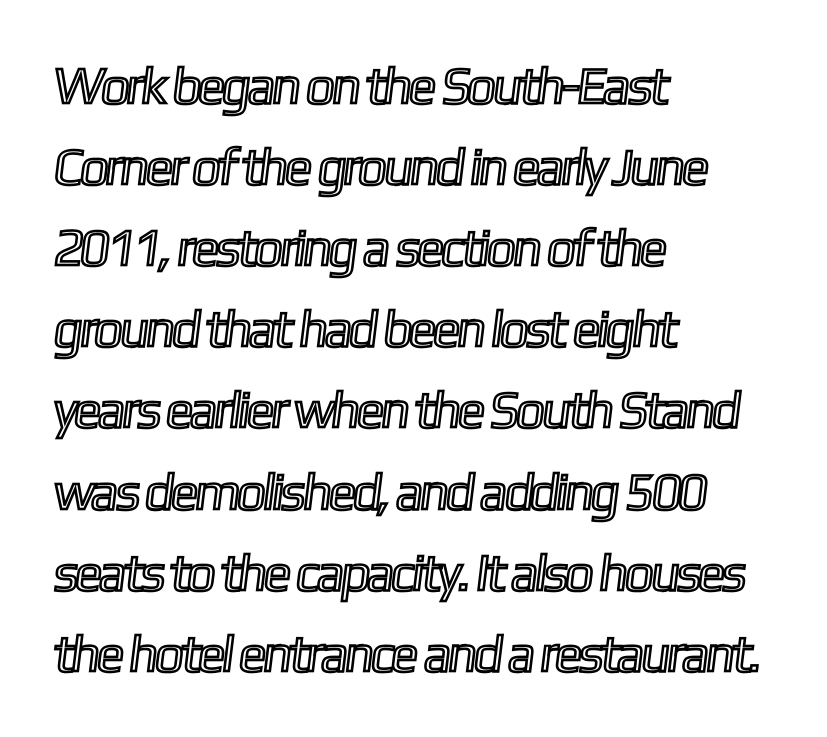
Descenders are the only things crossing below the line. Whoever set this chose a conventional vertical rhythm. These lines stack with their left ends in a neat column. What stands out about the letter spacing? Nothing — it is the standard amount. The passage shown is typed in a proportional face where columns would drift.
